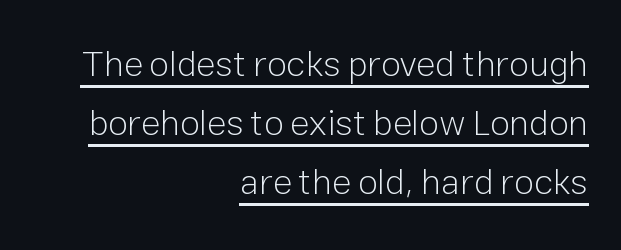
The image shows 36 px light sans-serif type, upright; set right-aligned, normal line spacing (1.64x), normal letter spacing, underlined; low stroke contrast and a medium x-height.
